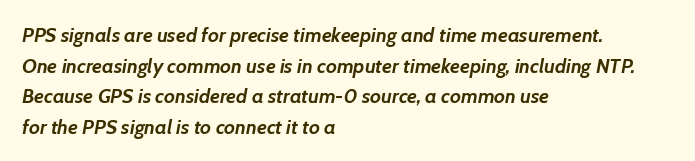
{"italic": "yes", "lean": "right", "slant_degrees": 7, "bold": "yes", "underline": "no", "align": "left", "line_spacing": "normal", "line_spacing_ratio": 1.53, "letter_spacing": "normal", "letter_spacing_em": 0.0, "glyph_px": 20}
